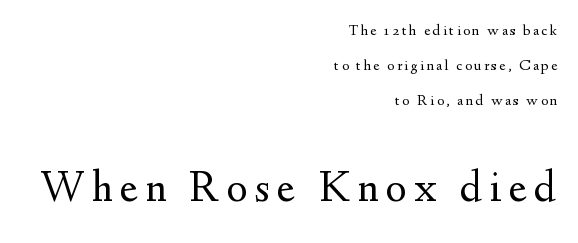
{"serif": "yes", "italic": "no", "bold": "no", "weight": "regular", "width": "normal", "stroke_contrast": "medium", "x_height": "small", "monospaced": "no", "underline": "no", "align": "right", "line_spacing": "loose", "line_spacing_ratio": 2.32, "larger_block": "second", "size_ratio": 2.93, "glyph_px": 44}
